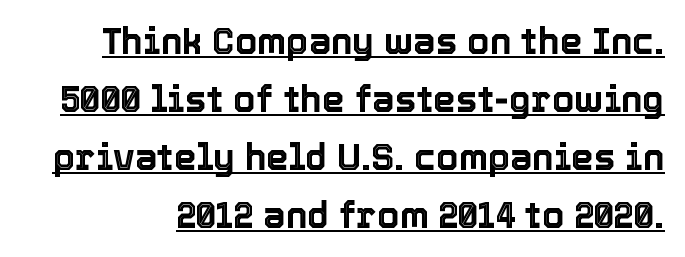
The image shows 36 px text type, upright; set normal line spacing (1.61x), normal letter spacing, underlined; a medium x-height.
